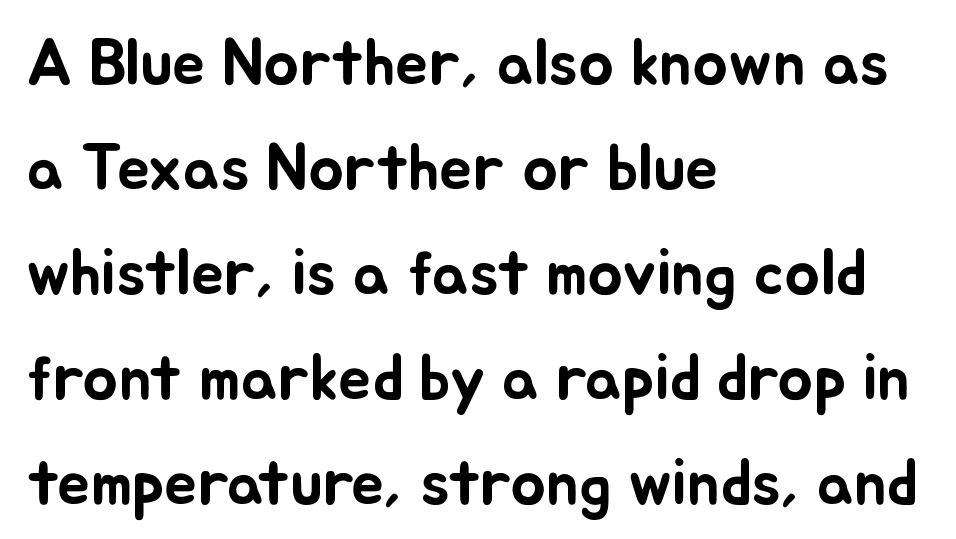
{"italic": "no", "width": "normal", "stroke_contrast": "low", "x_height": "small", "monospaced": "no", "underline": "no", "align": "left", "line_spacing": "normal", "line_spacing_ratio": 1.59, "letter_spacing": "normal", "letter_spacing_em": 0.0, "glyph_px": 66}
